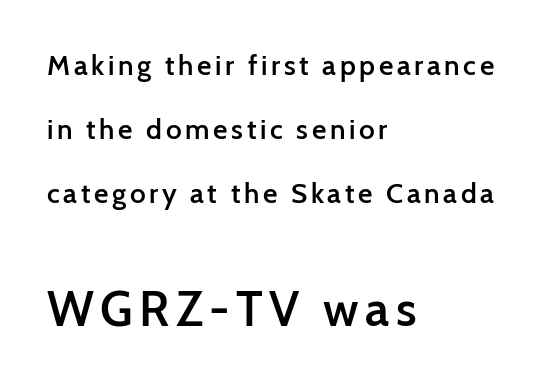
The image shows 49 px semibold sans-serif type, upright; set left-aligned, loose line spacing (2.28x), not underlined; the second (bottom) block is 1.75x larger; low stroke contrast and a medium x-height.
